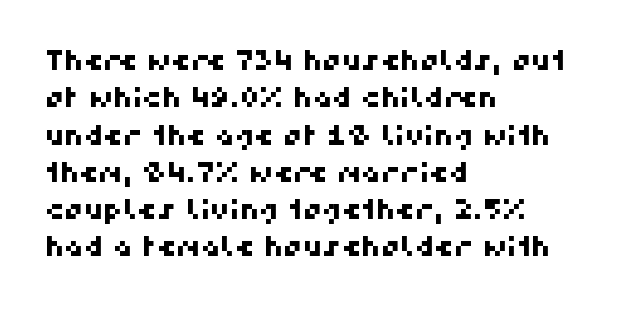
The setting favours the left margin, as ordinary paragraphs usually do. Lines of text with bare space underneath. Reading down the column, the eye jumps a familiar distance to each next line. The type is set solid horizontally, with unmodified tracking.
